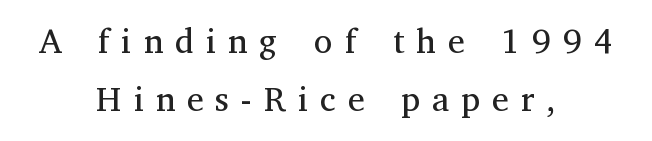
Q: Is the text bold? A: No.
Q: Is the text italic (slanted)? A: No, it is upright.
Q: Is the typeface a serif or a sans-serif typeface? A: Serif.
Q: Is the text underlined? A: No.
Q: How is the paragraph aligned? A: Centered.
Q: Is the spacing between letters normal or unusually wide? A: Unusually wide.
Q: Is the spacing between lines tight, normal or loose? A: Normal.
Q: Width (condensed, normal, or wide)? A: Normal.
Q: Stroke contrast? A: Medium.
Q: x-height? A: Medium.
Q: Monospaced? A: No.
